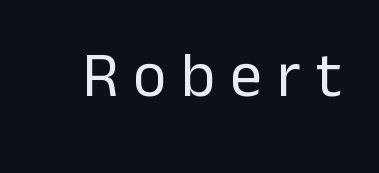
Q: Is the text bold? A: No.
Q: Is the text italic (slanted)? A: No, it is upright.
Q: Is the typeface a serif or a sans-serif typeface? A: Sans-serif.
Q: Is the text underlined? A: No.
Q: Is the spacing between letters normal or unusually wide? A: Unusually wide.
Q: Width (condensed, normal, or wide)? A: Normal.
Q: Stroke contrast? A: Low.
Q: x-height? A: Medium.
Q: Monospaced? A: No.
